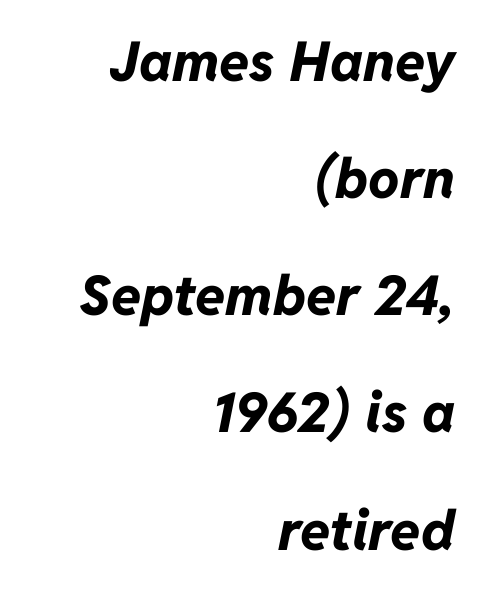
{"italic": "yes", "lean": "right", "slant_degrees": 11, "bold": "yes", "weight": "bold", "width": "normal", "stroke_contrast": "low", "x_height": "medium", "monospaced": "no", "underline": "no", "align": "right", "line_spacing": "loose", "line_spacing_ratio": 2.13, "letter_spacing": "normal", "letter_spacing_em": 0.0, "glyph_px": 55}
